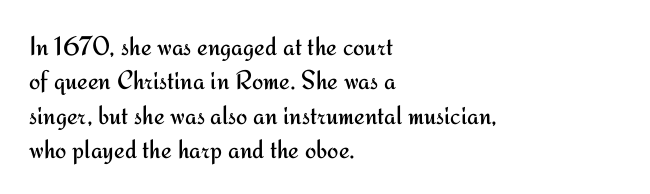
Q: Is the text bold? A: No.
Q: Is the text italic (slanted)? A: No, it is upright.
Q: Is the text underlined? A: No.
Q: How is the paragraph aligned? A: Left-aligned.
Q: Is the spacing between letters normal or unusually wide? A: Normal.
Q: Is the spacing between lines tight, normal or loose? A: Normal.
